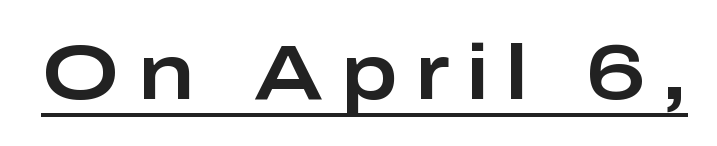
A typesetter would mark this as roman, not italic. The rendered words wear a rule along their underside. Students, note that the glyphs here are deliberately spaced far apart. Serifs: no, the terminals of the letterforms are clean.
